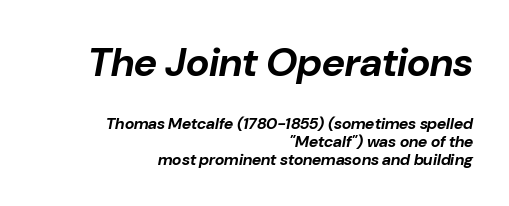
Q: Is the text bold? A: Yes.
Q: Is the text italic (slanted)? A: Yes, it leans right by about 10 degrees.
Q: Is the text underlined? A: No.
Q: How is the paragraph aligned? A: Right-aligned.
Q: Is the spacing between letters normal or unusually wide? A: Normal.
Q: Is the spacing between lines tight, normal or loose? A: Tight.
Q: Which block of text is set in a larger size, the first (top) or the second (bottom)? A: The first (top) one.
Q: Width (condensed, normal, or wide)? A: Normal.
Q: Stroke contrast? A: Low.
Q: x-height? A: Medium.
Q: Monospaced? A: No.
